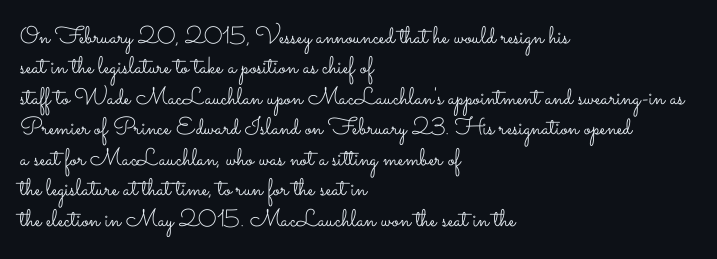
{"bold": "no", "underline": "no", "align": "left", "line_spacing": "normal", "line_spacing_ratio": 1.27, "letter_spacing": "normal", "letter_spacing_em": 0.0, "glyph_px": 24}
